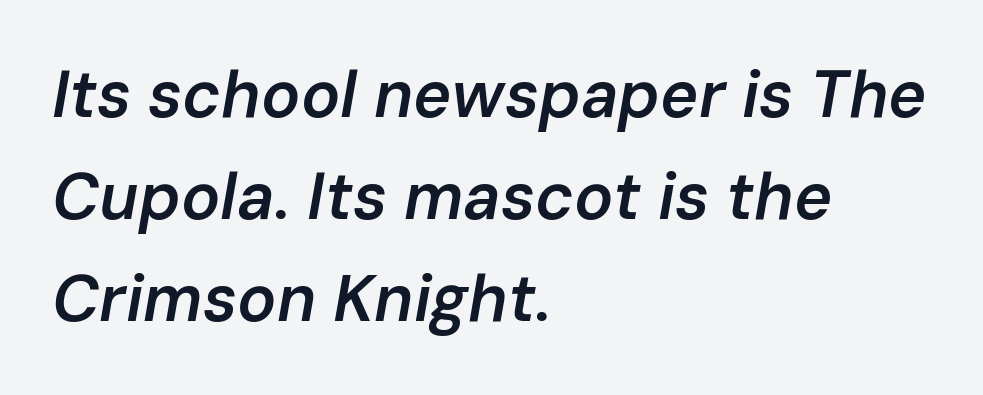
{"italic": "yes", "lean": "right", "slant_degrees": 10, "bold": "semi", "weight": "semibold", "width": "normal", "stroke_contrast": "low", "x_height": "medium", "monospaced": "no", "underline": "no", "align": "left", "line_spacing": "normal", "line_spacing_ratio": 1.57, "letter_spacing": "normal", "letter_spacing_em": 0.0, "glyph_px": 65}
